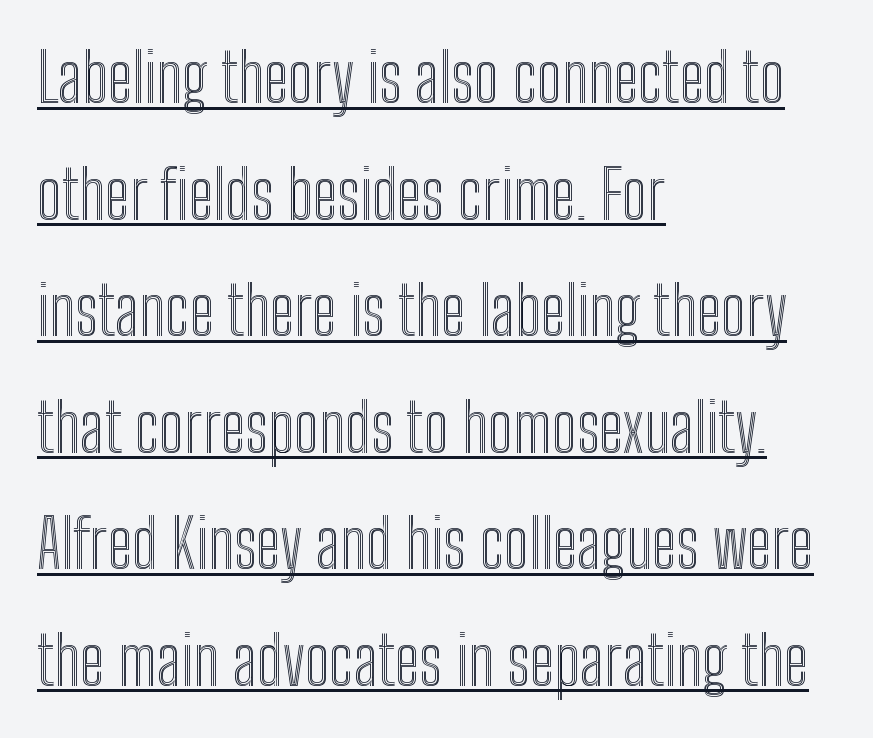
The image shows 67 px condensed type, upright; set left-aligned, line spacing 1.74x, normal letter spacing, underlined; a medium x-height.
